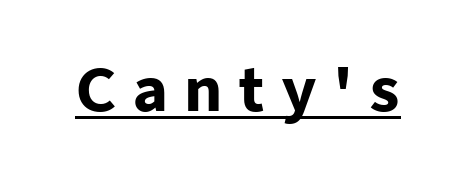
The image shows 59 px heavy sans-serif type, upright; set unusually wide letter spacing (+0.27 em), underlined; low stroke contrast and a medium x-height.
